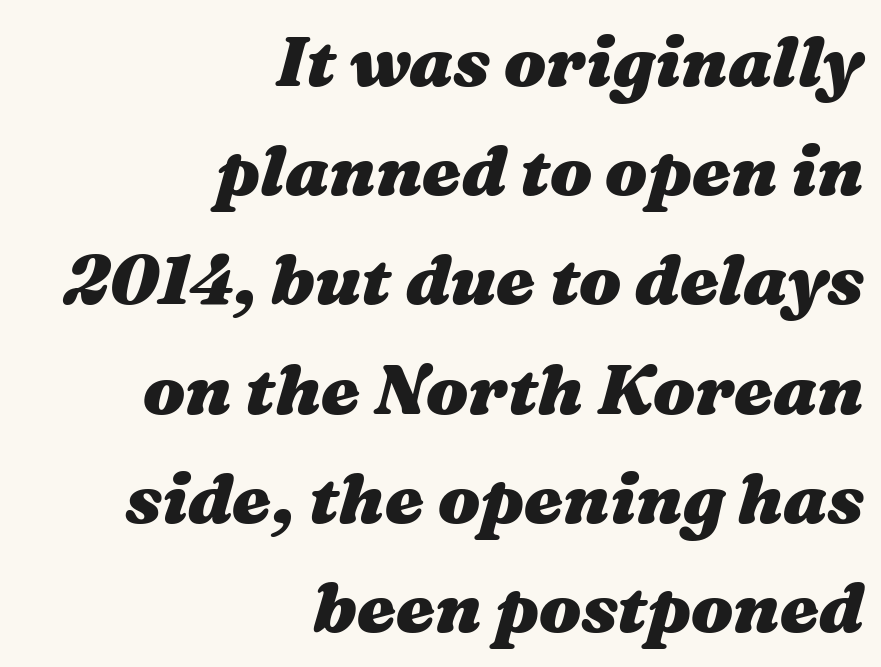
{"italic": "yes", "lean": "right", "slant_degrees": 16, "bold": "yes", "weight": "heavy", "width": "wide", "stroke_contrast": "medium", "x_height": "medium", "monospaced": "no", "underline": "no", "align": "right", "line_spacing": "normal", "line_spacing_ratio": 1.56, "letter_spacing": "normal", "letter_spacing_em": 0.0, "glyph_px": 70}
